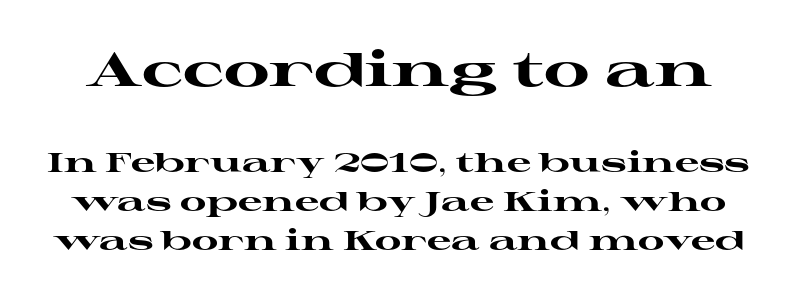
Q: Is the text bold? A: Yes.
Q: Is the text italic (slanted)? A: No, it is upright.
Q: Is the typeface a serif or a sans-serif typeface? A: Serif.
Q: Is the text underlined? A: No.
Q: Is the spacing between letters normal or unusually wide? A: Normal.
Q: Is the spacing between lines tight, normal or loose? A: Normal.
Q: Which block of text is set in a larger size, the first (top) or the second (bottom)? A: The first (top) one.
Q: Width (condensed, normal, or wide)? A: Wide.
Q: Stroke contrast? A: High.
Q: x-height? A: Medium.
Q: Monospaced? A: No.
